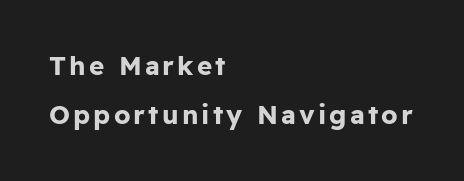
Q: Is the text bold? A: Yes.
Q: Is the text italic (slanted)? A: No, it is upright.
Q: Is the text underlined? A: No.
Q: How is the paragraph aligned? A: Left-aligned.
